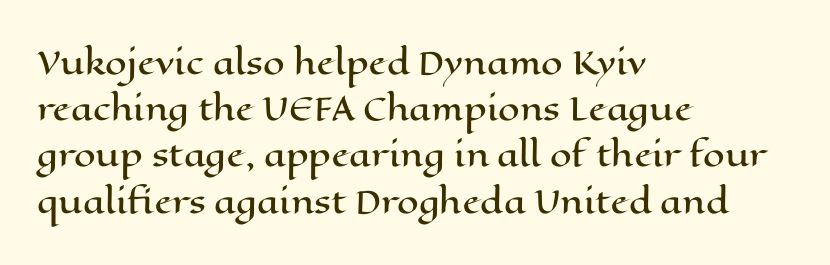
The image shows 31 px wide type, upright; set left-aligned, normal line spacing (1.49x), normal letter spacing, not underlined; high stroke contrast and a medium x-height.
